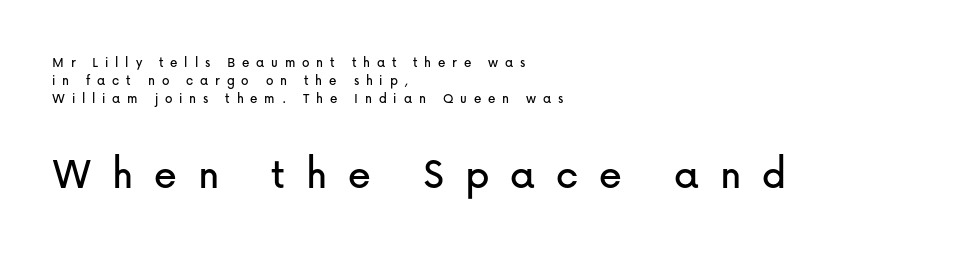
Q: Is the text italic (slanted)? A: No, it is upright.
Q: Is the typeface a serif or a sans-serif typeface? A: Sans-serif.
Q: Is the text underlined? A: No.
Q: How is the paragraph aligned? A: Left-aligned.
Q: Is the spacing between letters normal or unusually wide? A: Unusually wide.
Q: Which block of text is set in a larger size, the first (top) or the second (bottom)? A: The second (bottom) one.
Q: Width (condensed, normal, or wide)? A: Normal.
Q: Stroke contrast? A: Low.
Q: x-height? A: Medium.
Q: Monospaced? A: No.
